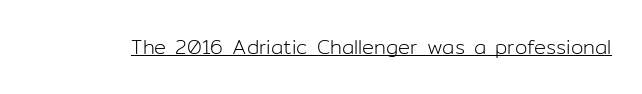
Between one letter and the next there's only the usual sliver of space. A roman cut, with each character standing at attention. The rendered words wear a rule along their underside. Heaviness? Minimal to ordinary, like unemphasized prose.
